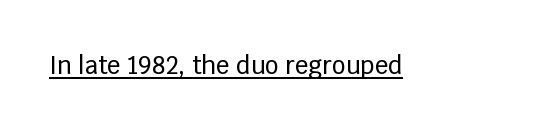
The image shows 24 px text type, upright; set normal letter spacing, underlined.
